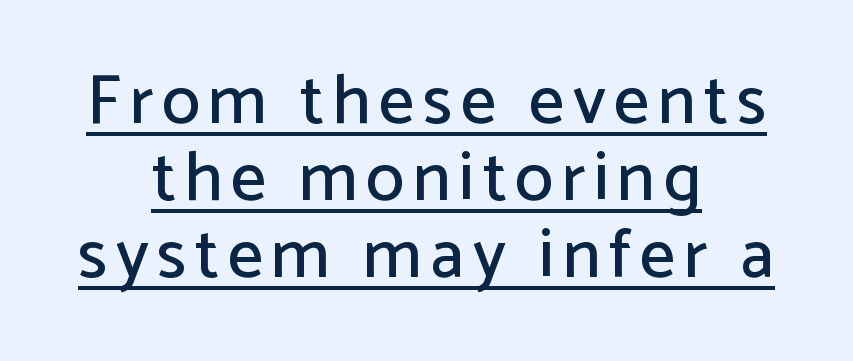
The image shows 70 px sans-serif type, upright; set centered, tight line spacing (1.1x), underlined; low stroke contrast and a medium x-height.
